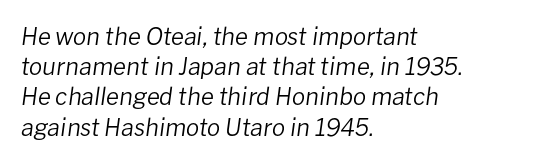
The image shows 24 px text type, italic (leaning right); set left-aligned, normal line spacing (1.26x), normal letter spacing, not underlined.
